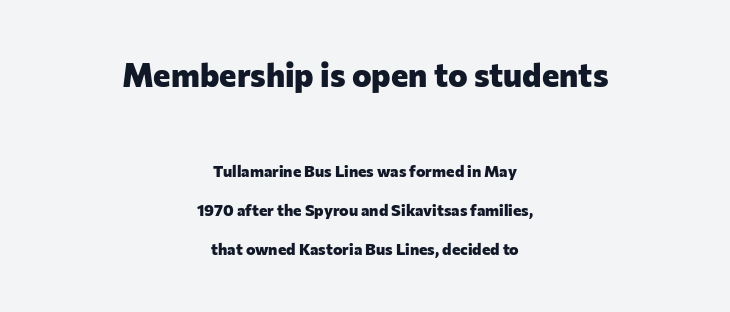
{"serif": "no", "italic": "no", "bold": "yes", "weight": "heavy", "width": "normal", "stroke_contrast": "low", "x_height": "medium", "monospaced": "no", "underline": "no", "align": "center", "line_spacing": "loose", "line_spacing_ratio": 2.44, "letter_spacing": "normal", "letter_spacing_em": 0.0, "larger_block": "first", "size_ratio": 2.06, "glyph_px": 33}
